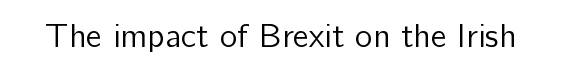
The image shows 33 px regular-weight sans-serif type, upright; set normal letter spacing, not underlined; low stroke contrast and a medium x-height.
